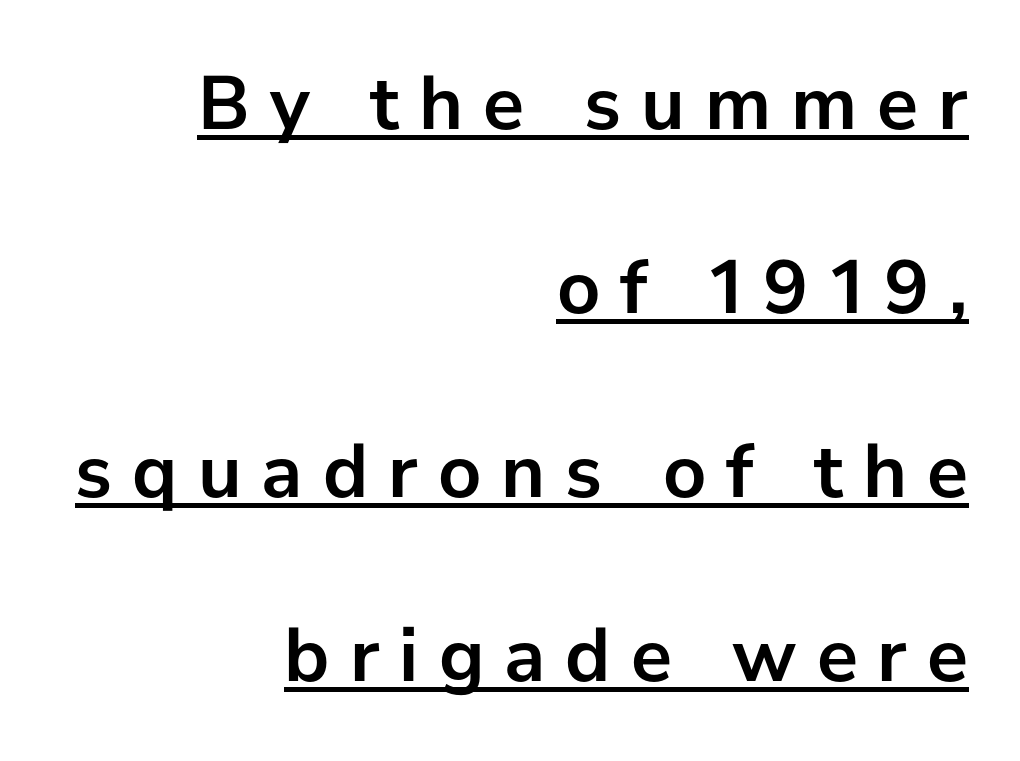
{"serif": "no", "italic": "no", "bold": "yes", "weight": "semibold", "width": "normal", "stroke_contrast": "low", "x_height": "medium", "monospaced": "no", "underline": "yes", "align": "right", "line_spacing": "loose", "line_spacing_ratio": 2.39, "letter_spacing": "wide", "letter_spacing_em": 0.26, "glyph_px": 77}
